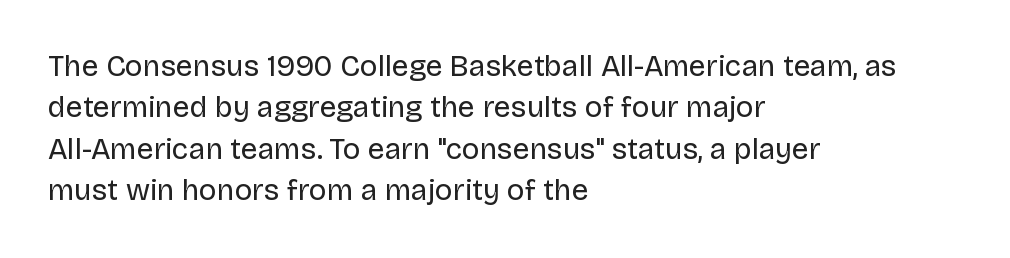
Q: Is the text bold? A: No.
Q: Is the text italic (slanted)? A: No, it is upright.
Q: Is the typeface a serif or a sans-serif typeface? A: Sans-serif.
Q: Is the text underlined? A: No.
Q: How is the paragraph aligned? A: Left-aligned.
Q: Is the spacing between letters normal or unusually wide? A: Normal.
Q: Is the spacing between lines tight, normal or loose? A: Normal.
Q: Width (condensed, normal, or wide)? A: Normal.
Q: Stroke contrast? A: Low.
Q: x-height? A: Large.
Q: Monospaced? A: No.
